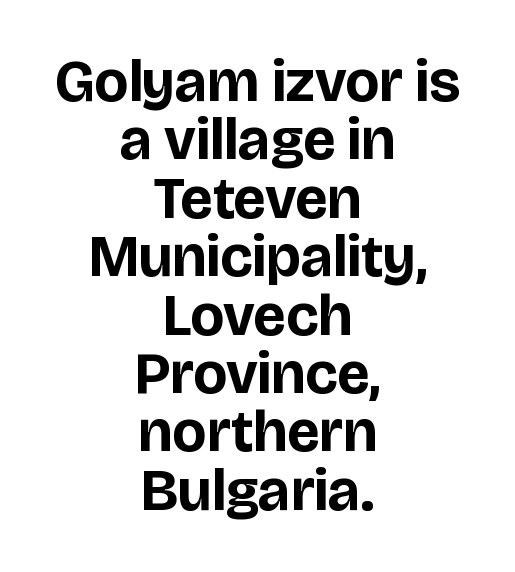
In terms of posture, this sample is upright. The face used here is proportionally spaced, like ordinary book or web type. Leading is clearly below the norm, producing a dense column. Spacing between characters is what you'd get straight out of the box.
